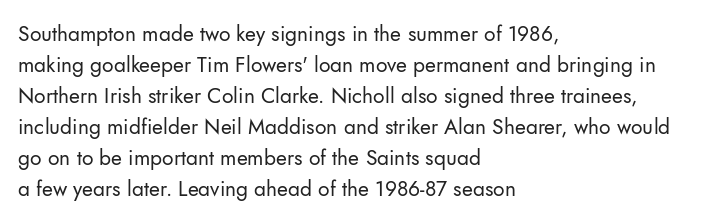
The image shows 21 px text type, upright; set left-aligned, normal line spacing (1.48x), normal letter spacing, not underlined.
